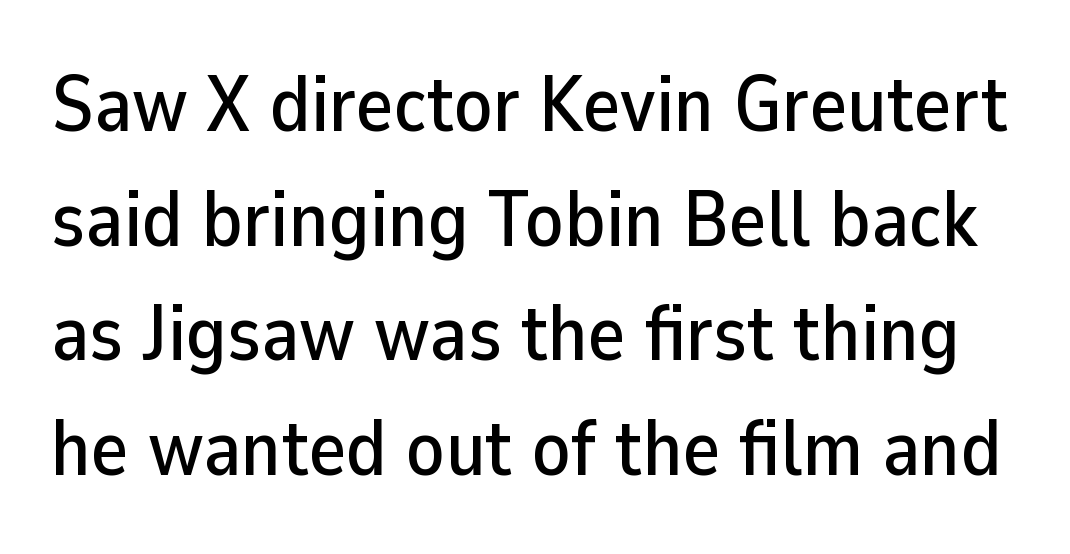
Q: Is the text italic (slanted)? A: No, it is upright.
Q: Is the typeface a serif or a sans-serif typeface? A: Sans-serif.
Q: Is the text underlined? A: No.
Q: Is the spacing between letters normal or unusually wide? A: Normal.
Q: Is the spacing between lines tight, normal or loose? A: Normal.
Q: Width (condensed, normal, or wide)? A: Normal.
Q: Stroke contrast? A: Low.
Q: x-height? A: Medium.
Q: Monospaced? A: No.
